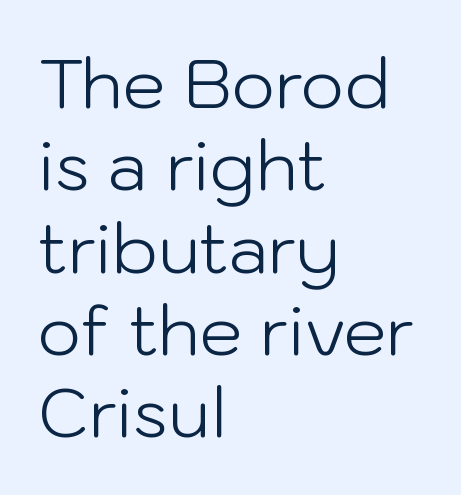
Q: Is the text bold? A: No.
Q: Is the text italic (slanted)? A: No, it is upright.
Q: Is the typeface a serif or a sans-serif typeface? A: Sans-serif.
Q: Is the text underlined? A: No.
Q: How is the paragraph aligned? A: Left-aligned.
Q: Is the spacing between letters normal or unusually wide? A: Normal.
Q: Width (condensed, normal, or wide)? A: Normal.
Q: Stroke contrast? A: Low.
Q: x-height? A: Medium.
Q: Monospaced? A: No.
